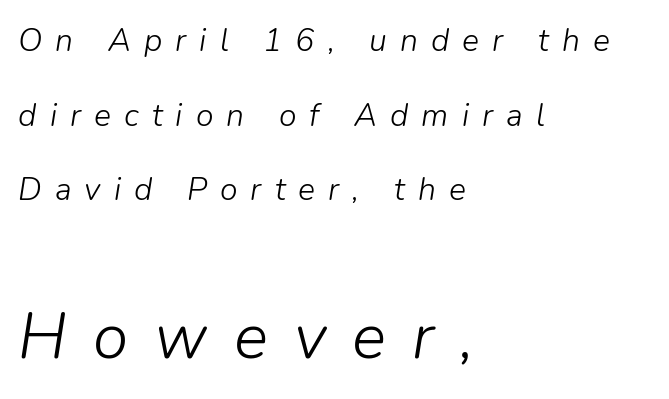
The image shows 64 px light type, italic (leaning right); set left-aligned, loose line spacing (2.33x), unusually wide letter spacing (+0.41 em), not underlined; the second (bottom) block is 2.0x larger; low stroke contrast and a medium x-height.
